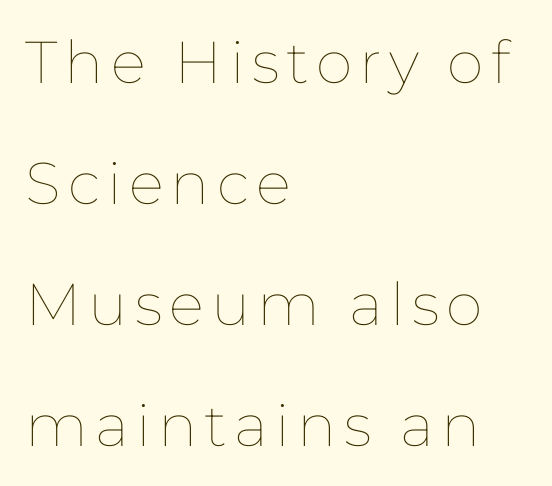
Q: Is the text bold? A: No.
Q: Is the text italic (slanted)? A: No, it is upright.
Q: Is the text underlined? A: No.
Q: How is the paragraph aligned? A: Left-aligned.
Q: Is the spacing between lines tight, normal or loose? A: Loose.
Q: Width (condensed, normal, or wide)? A: Normal.
Q: Stroke contrast? A: Low.
Q: x-height? A: Medium.
Q: Monospaced? A: No.
